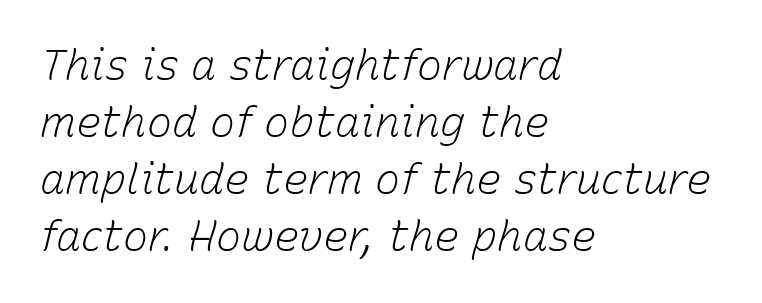
Q: Is the text bold? A: No.
Q: Is the text italic (slanted)? A: Yes, it leans right by about 15 degrees.
Q: Is the text underlined? A: No.
Q: How is the paragraph aligned? A: Left-aligned.
Q: Is the spacing between letters normal or unusually wide? A: Normal.
Q: Is the spacing between lines tight, normal or loose? A: Normal.
Q: Width (condensed, normal, or wide)? A: Normal.
Q: Stroke contrast? A: Low.
Q: x-height? A: Medium.
Q: Monospaced? A: No.
